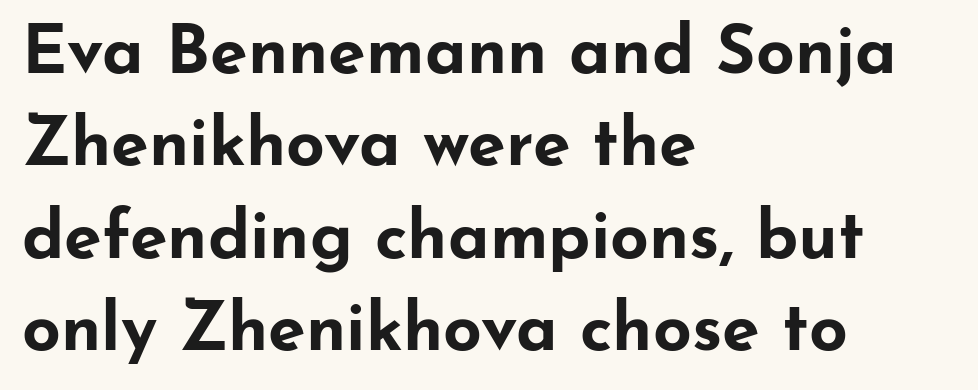
{"serif": "no", "italic": "no", "bold": "yes", "weight": "bold", "width": "wide", "stroke_contrast": "low", "x_height": "small", "monospaced": "no", "underline": "no", "align": "left", "line_spacing": "normal", "line_spacing_ratio": 1.36, "letter_spacing": "normal", "letter_spacing_em": 0.0, "glyph_px": 68}
